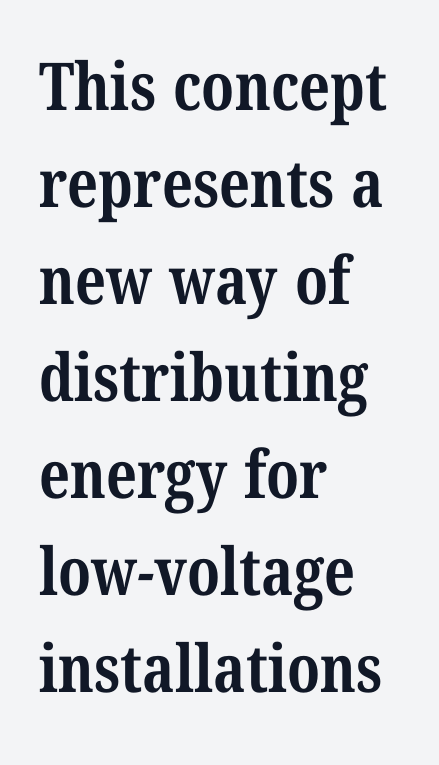
{"serif": "yes", "bold": "yes", "weight": "bold", "width": "condensed", "stroke_contrast": "medium", "x_height": "medium", "monospaced": "no", "underline": "no", "align": "left", "line_spacing": "normal", "line_spacing_ratio": 1.47, "letter_spacing": "normal", "letter_spacing_em": 0.0, "glyph_px": 66}
